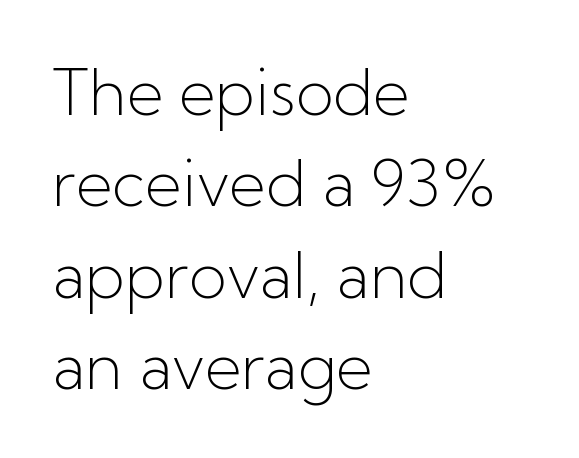
Notice how the passage keeps a crisp vertical edge on the left only. Bare-footed words on every line. Successive baselines arrive at the customary interval. Each letter keeps its own natural width here, so spacing adapts to shape. Here the glyphs are tracked normally, forming tight word shapes.
